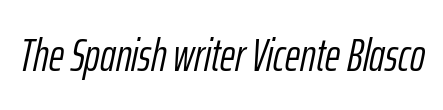
Q: Is the text bold? A: No.
Q: Is the text italic (slanted)? A: Yes, it leans right by about 12 degrees.
Q: Is the text underlined? A: No.
Q: Is the spacing between letters normal or unusually wide? A: Normal.
Q: Width (condensed, normal, or wide)? A: Condensed.
Q: Stroke contrast? A: Low.
Q: x-height? A: Medium.
Q: Monospaced? A: No.
